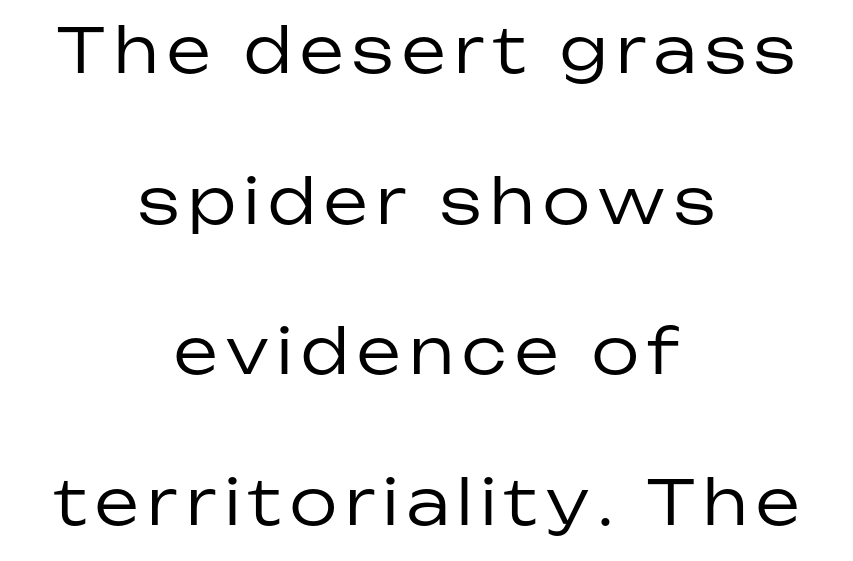
Q: Is the text bold? A: No.
Q: Is the text italic (slanted)? A: No, it is upright.
Q: Is the typeface a serif or a sans-serif typeface? A: Sans-serif.
Q: Is the text underlined? A: No.
Q: How is the paragraph aligned? A: Centered.
Q: Is the spacing between lines tight, normal or loose? A: Loose.
Q: Width (condensed, normal, or wide)? A: Normal.
Q: Stroke contrast? A: Low.
Q: x-height? A: Medium.
Q: Monospaced? A: No.
